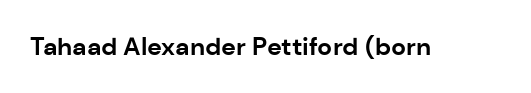
Underlining? Definitely not there. Strong, thick strokes mark this as bold type. This sample uses an upright cut, with every glyph sitting square on the baseline. A typesetter would call this zero additional tracking.
